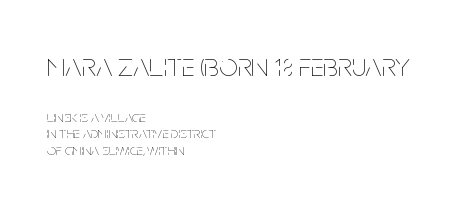
Q: Is the text bold? A: No.
Q: Is the text italic (slanted)? A: No, it is upright.
Q: Is the text underlined? A: No.
Q: How is the paragraph aligned? A: Left-aligned.
Q: Is the spacing between letters normal or unusually wide? A: Normal.
Q: Is the spacing between lines tight, normal or loose? A: Tight.
Q: Which block of text is set in a larger size, the first (top) or the second (bottom)? A: The first (top) one.
Q: Width (condensed, normal, or wide)? A: Condensed.
Q: Stroke contrast? A: Low.
Q: x-height? A: Large.
Q: Monospaced? A: No.
